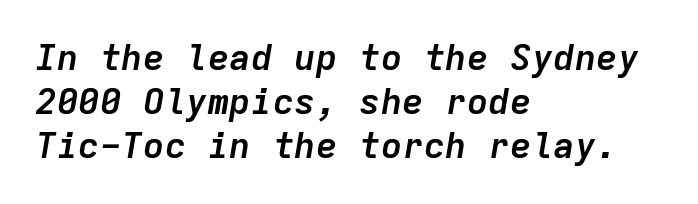
The image shows 36 px semibold type, italic (leaning right), monospaced; set left-aligned, line spacing 1.22x, normal letter spacing, not underlined; low stroke contrast and a medium x-height.
